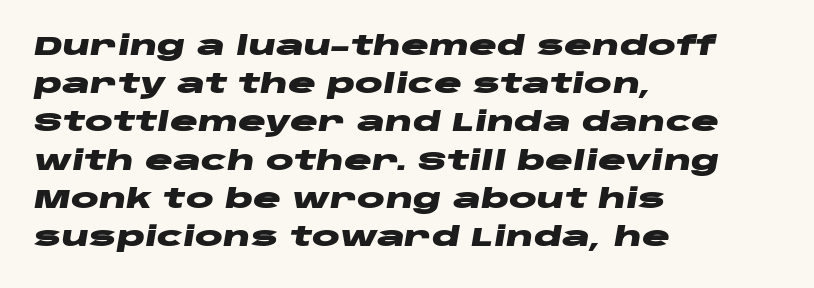
The image shows 26 px bold type, italic (leaning right); set left-aligned, normal line spacing (1.47x), normal letter spacing, not underlined.
